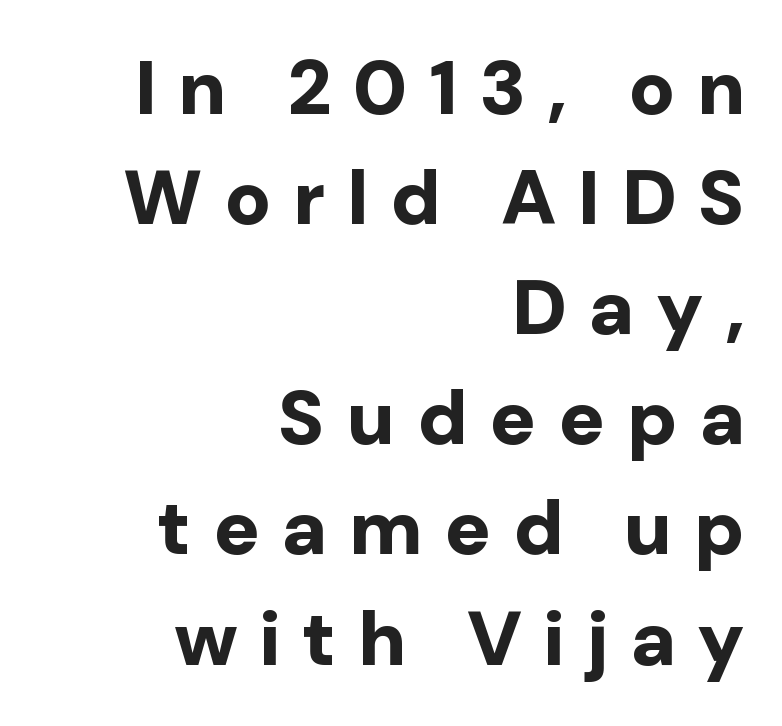
Q: Is the text bold? A: Yes.
Q: Is the text italic (slanted)? A: No, it is upright.
Q: Is the typeface a serif or a sans-serif typeface? A: Sans-serif.
Q: Is the text underlined? A: No.
Q: How is the paragraph aligned? A: Right-aligned.
Q: Is the spacing between letters normal or unusually wide? A: Unusually wide.
Q: Is the spacing between lines tight, normal or loose? A: Normal.
Q: Width (condensed, normal, or wide)? A: Normal.
Q: Stroke contrast? A: Low.
Q: x-height? A: Medium.
Q: Monospaced? A: No.
